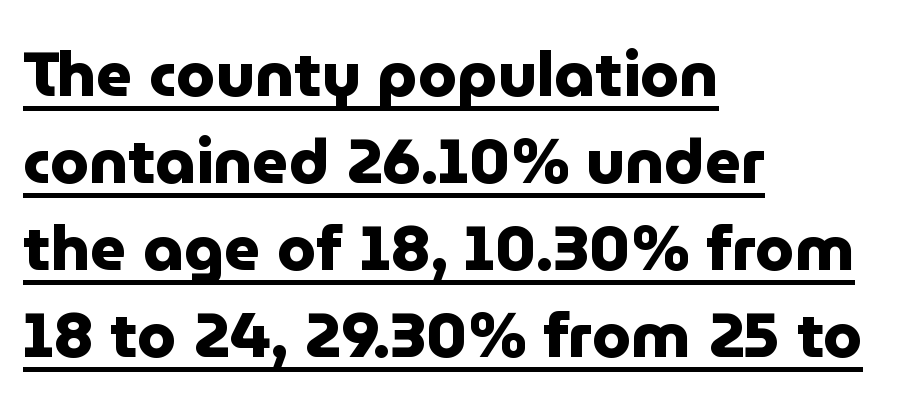
Q: Is the text bold? A: Yes.
Q: Is the text italic (slanted)? A: No, it is upright.
Q: Is the typeface a serif or a sans-serif typeface? A: Sans-serif.
Q: Is the text underlined? A: Yes.
Q: How is the paragraph aligned? A: Left-aligned.
Q: Is the spacing between letters normal or unusually wide? A: Normal.
Q: Is the spacing between lines tight, normal or loose? A: Normal.
Q: Width (condensed, normal, or wide)? A: Normal.
Q: Stroke contrast? A: Low.
Q: x-height? A: Medium.
Q: Monospaced? A: No.
